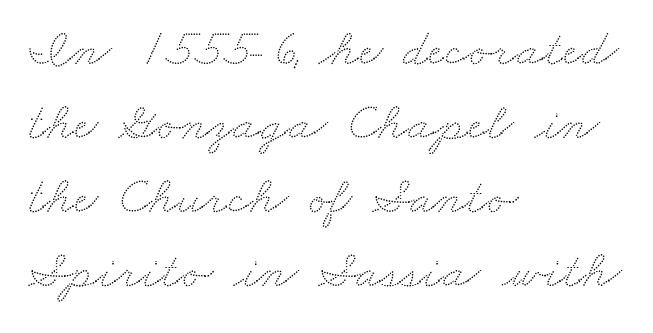
Q: Is the text underlined? A: No.
Q: How is the paragraph aligned? A: Left-aligned.
Q: Is the spacing between letters normal or unusually wide? A: Normal.
Q: Is the spacing between lines tight, normal or loose? A: Normal.
Q: Width (condensed, normal, or wide)? A: Wide.
Q: Stroke contrast? A: Low.
Q: x-height? A: Small.
Q: Monospaced? A: No.
